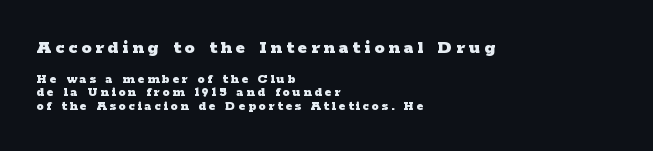
{"italic": "no", "bold": "yes", "underline": "no", "align": "left", "line_spacing": "tight", "line_spacing_ratio": 0.95, "letter_spacing": "wide", "letter_spacing_em": 0.2, "larger_block": "first", "size_ratio": 1.43, "glyph_px": 20}
